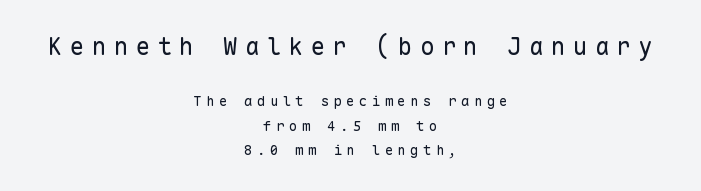
The image shows 24 px text type, upright; set centered, line spacing 1.75x, unusually wide letter spacing (+0.31 em), not underlined; the first (top) block is 1.71x larger.
